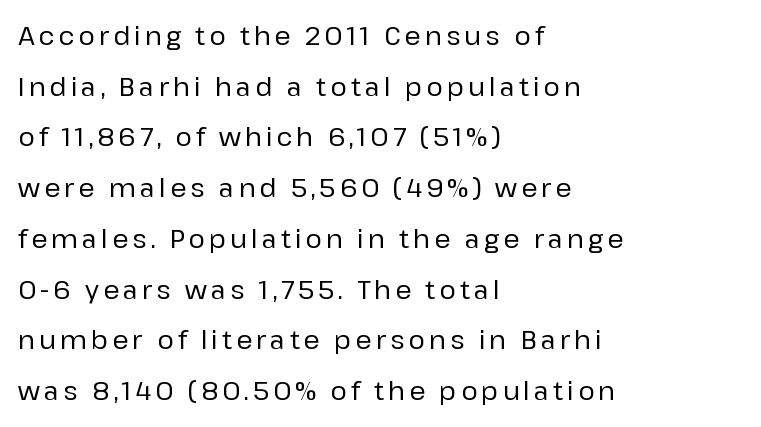
Q: Is the text italic (slanted)? A: No, it is upright.
Q: Is the text underlined? A: No.
Q: How is the paragraph aligned? A: Left-aligned.
Q: Is the spacing between lines tight, normal or loose? A: Loose.
